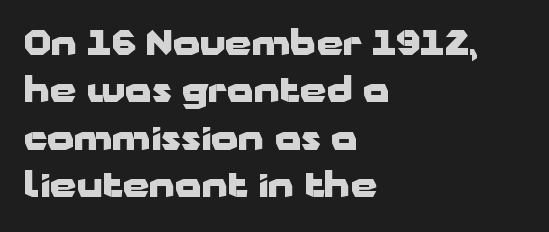
{"serif": "no", "italic": "no", "bold": "yes", "weight": "heavy", "width": "wide", "stroke_contrast": "low", "x_height": "medium", "monospaced": "no", "underline": "no", "align": "left", "line_spacing": "normal", "line_spacing_ratio": 1.39, "letter_spacing": "normal", "letter_spacing_em": 0.0, "glyph_px": 34}
